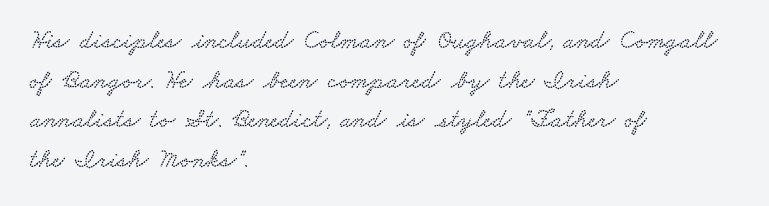
Q: Is the text underlined? A: No.
Q: How is the paragraph aligned? A: Left-aligned.
Q: Is the spacing between letters normal or unusually wide? A: Normal.
Q: Is the spacing between lines tight, normal or loose? A: Normal.
